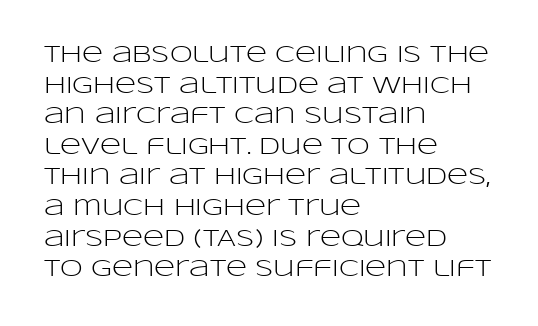
Vertical spacing — default. The text block is weighted toward the left margin, trailing off unevenly rightward. The baseline area is clear. These lines keep a tight, regular rhythm from letter to letter. No extra ink here — the face is not bold.
